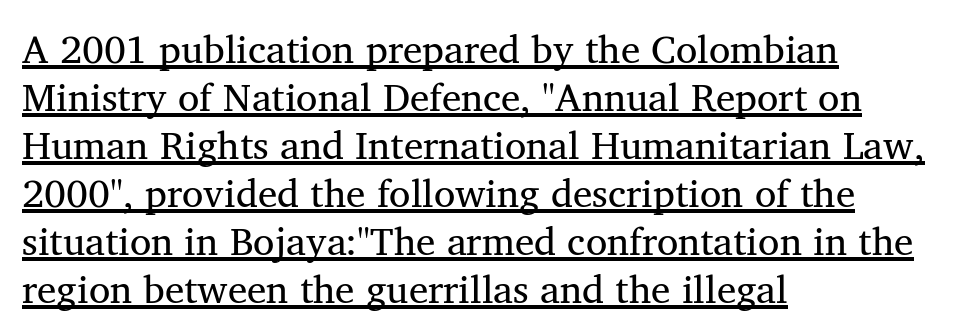
Q: Is the text bold? A: No.
Q: Is the typeface a serif or a sans-serif typeface? A: Serif.
Q: Is the text underlined? A: Yes.
Q: How is the paragraph aligned? A: Left-aligned.
Q: Is the spacing between letters normal or unusually wide? A: Normal.
Q: Width (condensed, normal, or wide)? A: Normal.
Q: Stroke contrast? A: Medium.
Q: x-height? A: Medium.
Q: Monospaced? A: No.
